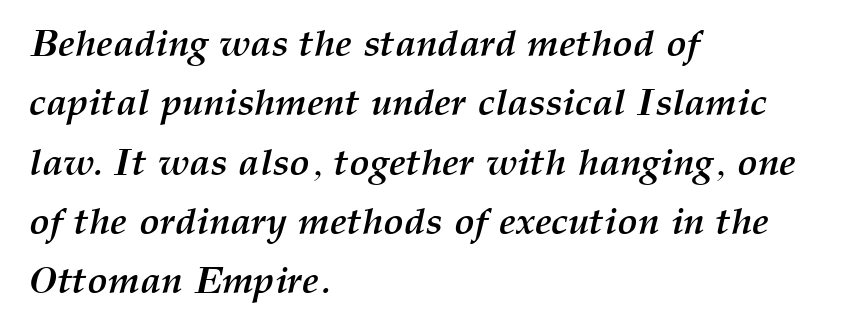
{"italic": "yes", "lean": "right", "slant_degrees": 12, "bold": "yes", "weight": "semibold", "width": "normal", "stroke_contrast": "medium", "x_height": "medium", "monospaced": "no", "underline": "no", "align": "left", "line_spacing": "normal", "line_spacing_ratio": 1.56, "letter_spacing": "normal", "letter_spacing_em": 0.0, "glyph_px": 38}
